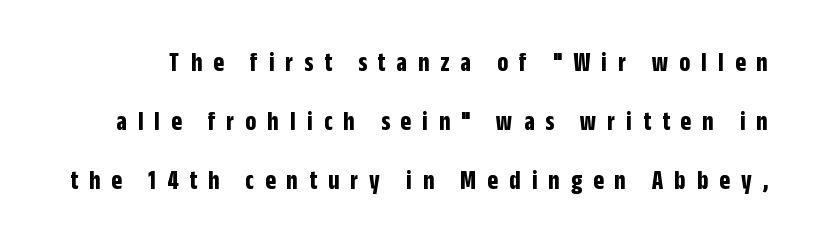
{"serif": "no", "italic": "no", "bold": "yes", "weight": "bold", "width": "condensed", "stroke_contrast": "low", "x_height": "large", "monospaced": "no", "underline": "no", "line_spacing": "loose", "line_spacing_ratio": 2.11, "letter_spacing": "wide", "letter_spacing_em": 0.39, "glyph_px": 28}
